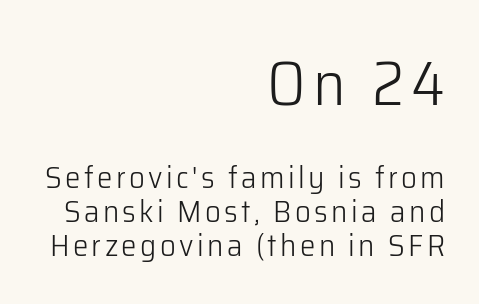
{"serif": "no", "italic": "no", "bold": "no", "weight": "light", "width": "normal", "stroke_contrast": "low", "x_height": "medium", "monospaced": "no", "underline": "no", "align": "right", "line_spacing": "tight", "line_spacing_ratio": 1.1, "larger_block": "first", "size_ratio": 2.0, "glyph_px": 62}
